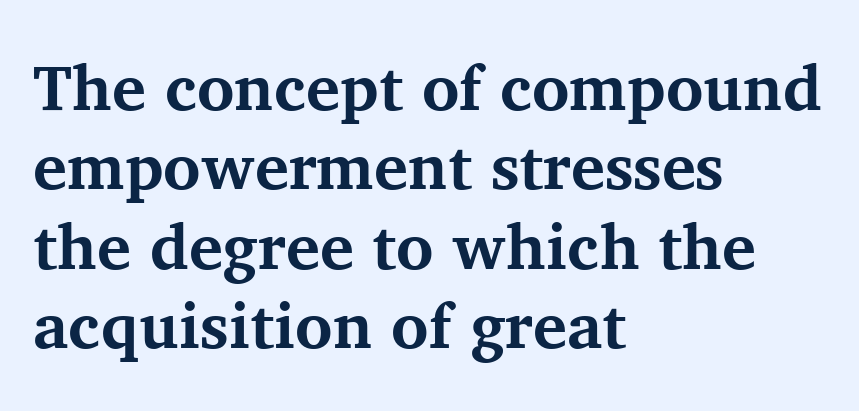
Q: Is the text bold? A: Yes.
Q: Is the text italic (slanted)? A: No, it is upright.
Q: Is the typeface a serif or a sans-serif typeface? A: Serif.
Q: Is the text underlined? A: No.
Q: How is the paragraph aligned? A: Left-aligned.
Q: Is the spacing between letters normal or unusually wide? A: Normal.
Q: Width (condensed, normal, or wide)? A: Normal.
Q: Stroke contrast? A: Medium.
Q: x-height? A: Medium.
Q: Monospaced? A: No.
